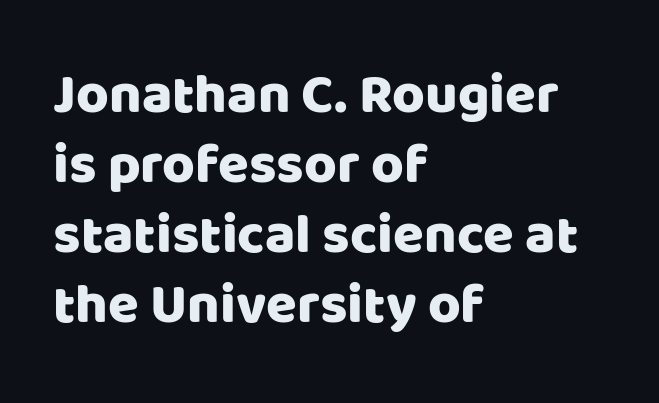
The image shows 56 px sans-serif type, upright; set left-aligned, normal line spacing (1.25x), normal letter spacing, not underlined; low stroke contrast and a large x-height.
